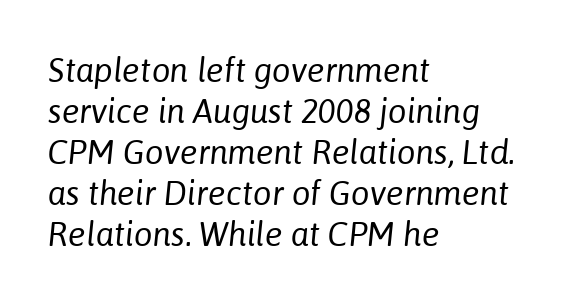
Descenders hang freely into open space. Proportional: the letters do not fall into vertical columns. Each word holds together tightly as a unit, with standard inter-letter gaps. Every row of glyphs begins at an identical x-position on the left.
